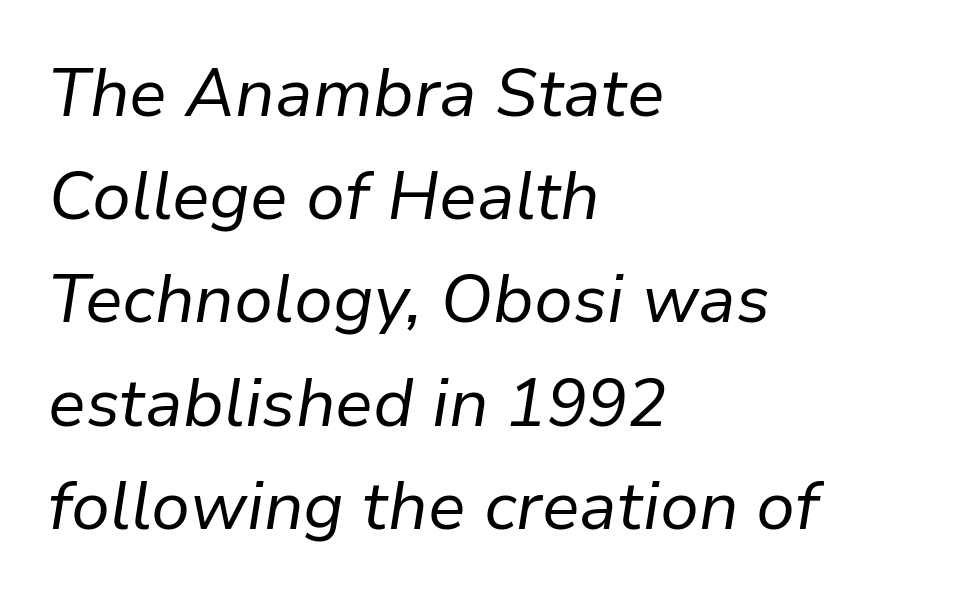
{"italic": "yes", "lean": "right", "slant_degrees": 9, "bold": "no", "weight": "regular", "width": "normal", "stroke_contrast": "low", "x_height": "medium", "monospaced": "no", "underline": "no", "align": "left", "line_spacing": "normal", "line_spacing_ratio": 1.54, "letter_spacing": "normal", "letter_spacing_em": 0.0, "glyph_px": 67}
